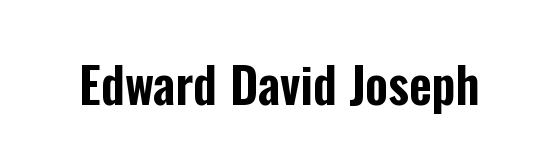
Q: Is the text italic (slanted)? A: No, it is upright.
Q: Is the typeface a serif or a sans-serif typeface? A: Sans-serif.
Q: Is the text underlined? A: No.
Q: Is the spacing between letters normal or unusually wide? A: Normal.
Q: Width (condensed, normal, or wide)? A: Condensed.
Q: Stroke contrast? A: Low.
Q: x-height? A: Medium.
Q: Monospaced? A: No.
